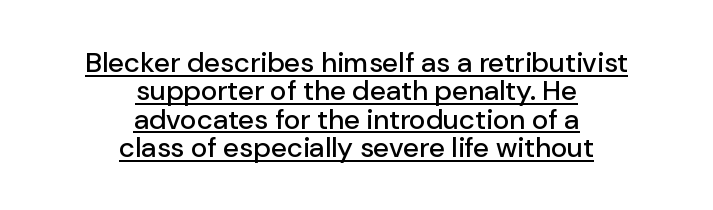
In terms of letterform style, serifs are entirely absent. You could not count columns in this text — the font is proportionally spaced. Ordinary non-slanted type is in use. Line starts and ends both wander, symmetrically. Line spacing here is tight.
